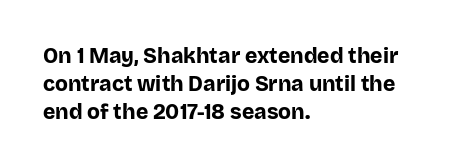
Style check: upright. Reading down the block, your eye returns to a fixed left position each line. This rendering leaves character spacing at its baseline value. Check under the words: just untouched page.
